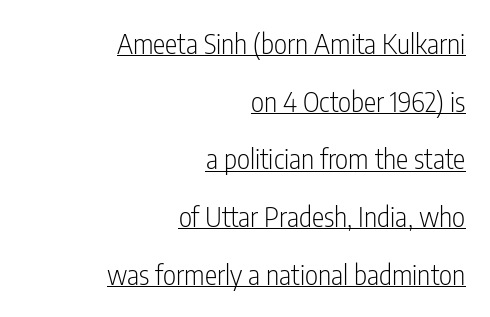
The image shows 28 px light, condensed sans-serif type, upright; set right-aligned, loose line spacing (2.06x), normal letter spacing, underlined; low stroke contrast and a medium x-height.
